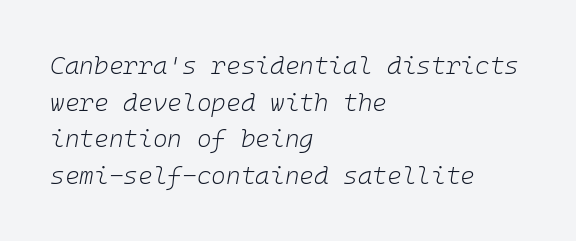
The image shows 25 px text type, italic (leaning right); set left-aligned, normal line spacing (1.47x), normal letter spacing, not underlined.
